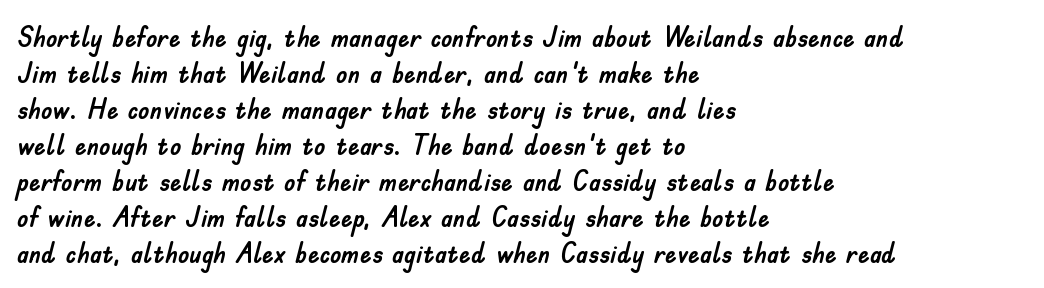
The face used here is proportionally spaced, like ordinary book or web type. Reading down the block, your eye returns to a fixed left position each line. This rendering employs a face without finishing strokes, i.e., a sans-serif.
